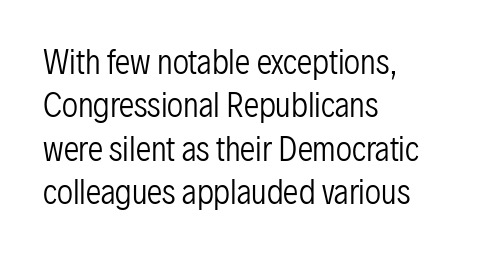
Heaviness? Minimal to ordinary, like unemphasized prose. This sample has the flowing, uneven cadence of proportional lettering. Alignment: flush left. Ascenders rise straight up at ninety degrees. The type family on display is of the sans-serif kind. Baseline-to-baseline distance is the conventional proportion of letter height.
